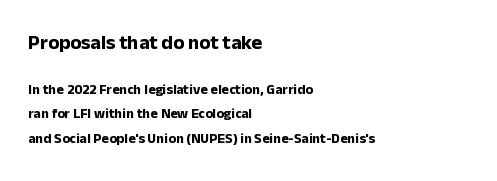
The space directly below the letters is spotless. Rendered with straight, roman letterforms. The rendering shrinks the type as you move from the upper chunk to the lower. What weight is shown? A full bold with thick strokes. Casual observation: everything's shoved over to the left. Tracking here is standard; glyphs follow each other at the usual distance.
